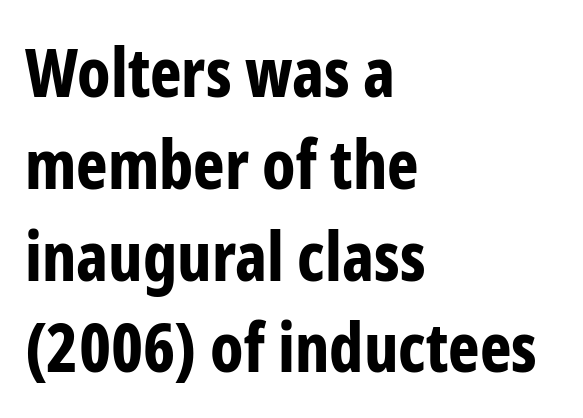
Words appear dense and cohesive because spacing is normal. The lines are quadded left. Heavy, bold letterforms. The glyphs in this specimen are sans serif.
